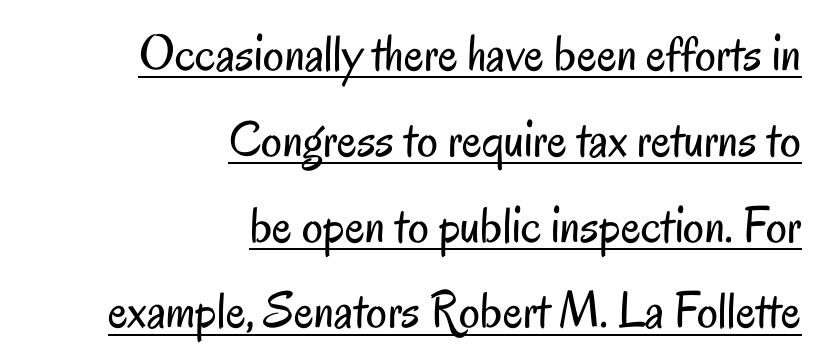
{"serif": "no", "italic": "no", "bold": "no", "weight": "regular", "width": "condensed", "stroke_contrast": "low", "x_height": "small", "monospaced": "no", "underline": "yes", "align": "right", "line_spacing": "normal", "line_spacing_ratio": 1.65, "letter_spacing": "normal", "letter_spacing_em": 0.0, "glyph_px": 52}
